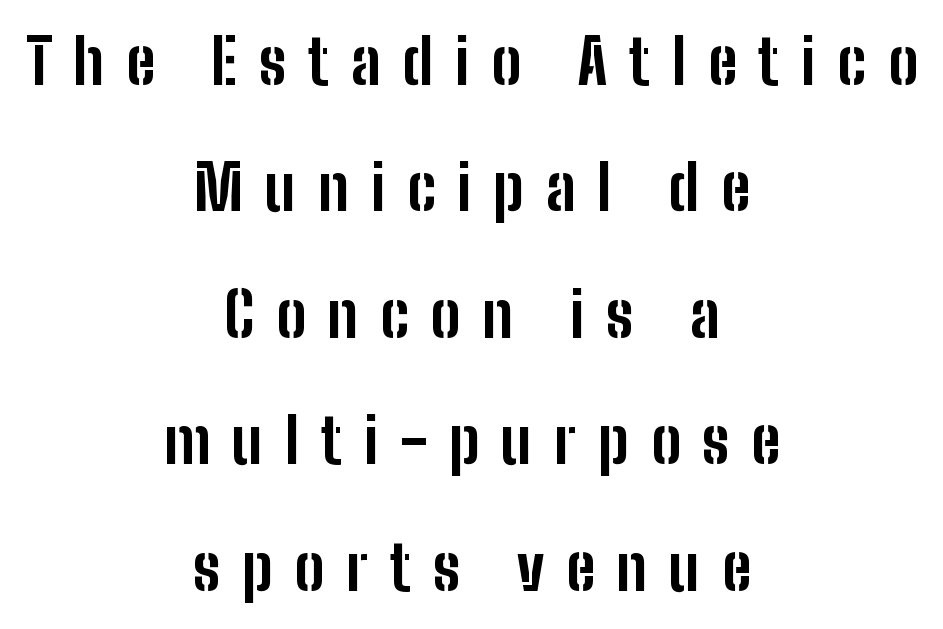
Q: Is the text bold? A: Yes.
Q: Is the text italic (slanted)? A: No, it is upright.
Q: Is the typeface a serif or a sans-serif typeface? A: Sans-serif.
Q: Is the text underlined? A: No.
Q: How is the paragraph aligned? A: Centered.
Q: Is the spacing between letters normal or unusually wide? A: Unusually wide.
Q: Is the spacing between lines tight, normal or loose? A: Loose.
Q: Width (condensed, normal, or wide)? A: Condensed.
Q: Stroke contrast? A: Low.
Q: x-height? A: Medium.
Q: Monospaced? A: No.
